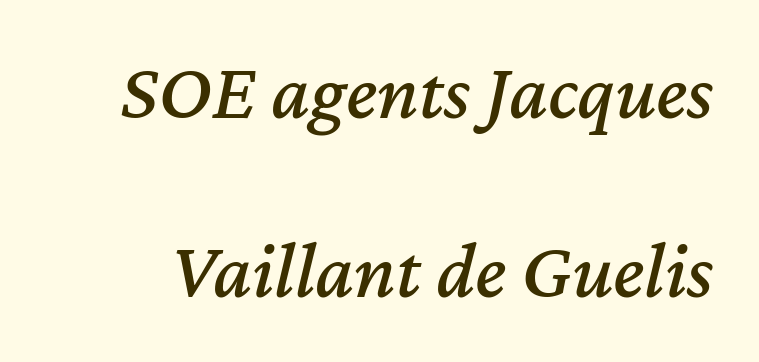
Q: Is the text italic (slanted)? A: Yes, it leans right by about 12 degrees.
Q: Is the text underlined? A: No.
Q: Is the spacing between letters normal or unusually wide? A: Normal.
Q: Is the spacing between lines tight, normal or loose? A: Loose.
Q: Width (condensed, normal, or wide)? A: Normal.
Q: Stroke contrast? A: Medium.
Q: x-height? A: Medium.
Q: Monospaced? A: No.
